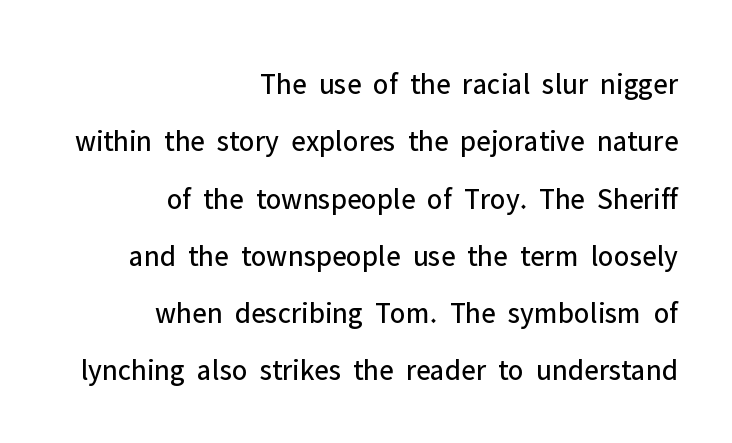
Q: Is the text bold? A: No.
Q: Is the text italic (slanted)? A: No, it is upright.
Q: Is the typeface a serif or a sans-serif typeface? A: Sans-serif.
Q: Is the text underlined? A: No.
Q: How is the paragraph aligned? A: Right-aligned.
Q: Is the spacing between letters normal or unusually wide? A: Normal.
Q: Is the spacing between lines tight, normal or loose? A: Loose.
Q: Width (condensed, normal, or wide)? A: Normal.
Q: Stroke contrast? A: Low.
Q: x-height? A: Medium.
Q: Monospaced? A: No.
